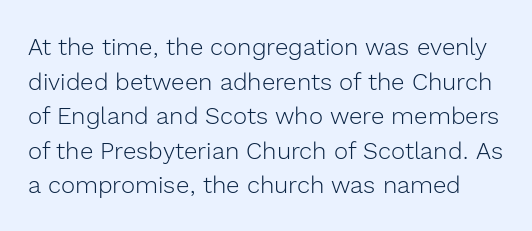
{"italic": "no", "bold": "no", "underline": "no", "line_spacing": "normal", "line_spacing_ratio": 1.44, "letter_spacing": "normal", "letter_spacing_em": 0.0, "glyph_px": 24}
